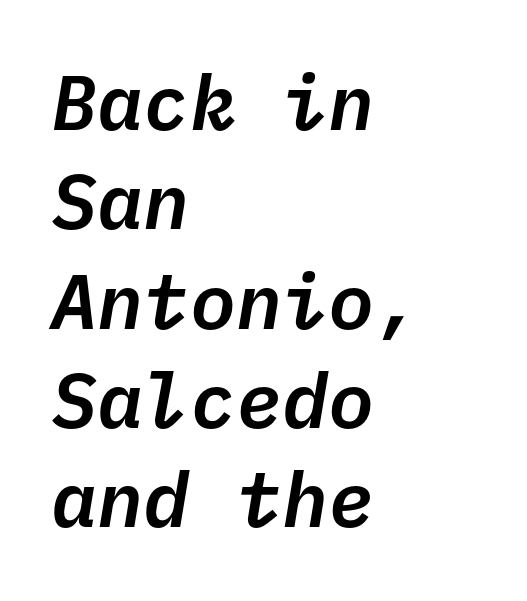
The image shows 77 px text type, italic (leaning right), monospaced; set left-aligned, normal line spacing (1.29x), normal letter spacing, not underlined; low stroke contrast and a medium x-height.
